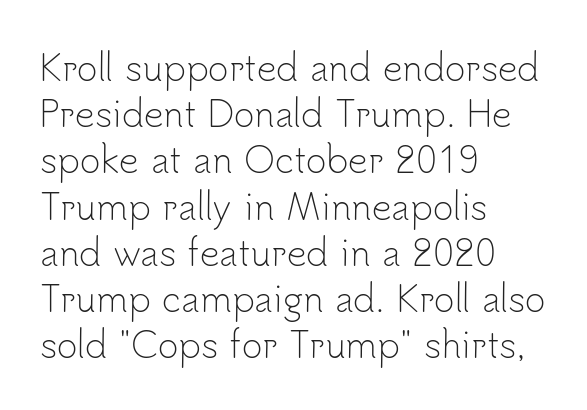
These lines keep a tight, regular rhythm from letter to letter. The passage shown is typed in a proportional face where columns would drift. Quick note: interline space is typical. The text block is weighted toward the left margin, trailing off unevenly rightward. Underline: absent.
